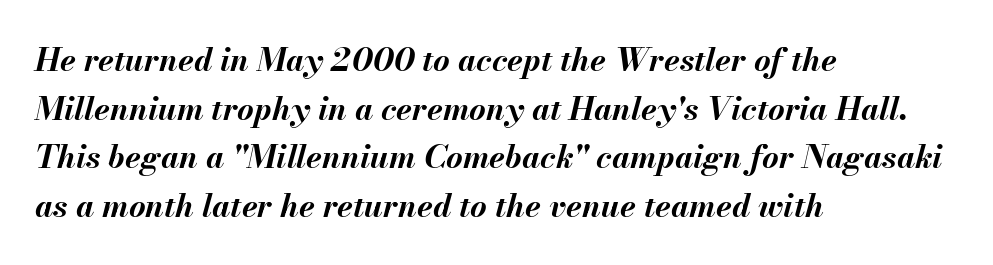
What weight is shown? A full bold with thick strokes. Honestly, there is no underline to notice here at all. When letters slant like this, we call the style italic. In terms of letterspacing, this is plain default setting.
